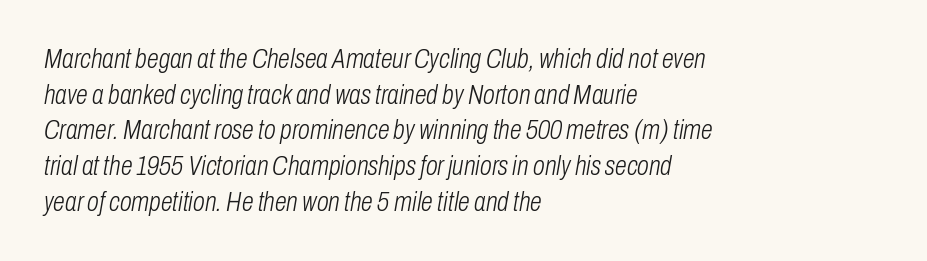
Teacher's note: observe the even left margin — that is flush-left alignment. Baseline-to-baseline distance is the conventional proportion of letter height. There's an unmistakable incline to the writing here. Only glyphs here, with clear space below each row. Letter spacing: default.
